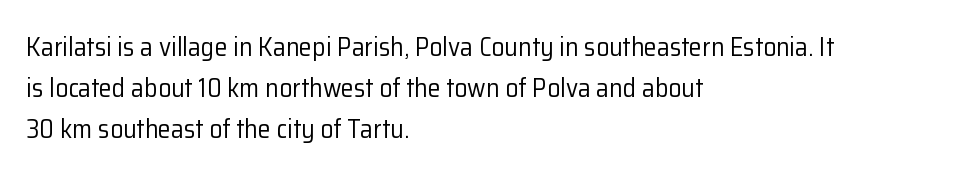
Q: Is the text bold? A: No.
Q: Is the text italic (slanted)? A: No, it is upright.
Q: Is the text underlined? A: No.
Q: How is the paragraph aligned? A: Left-aligned.
Q: Is the spacing between letters normal or unusually wide? A: Normal.
Q: Is the spacing between lines tight, normal or loose? A: Normal.
